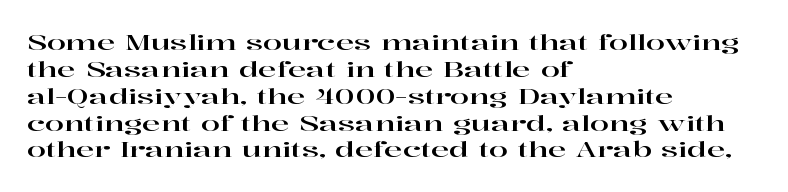
The image shows 22 px text type, upright; set left-aligned, line spacing 1.22x, normal letter spacing, not underlined.
